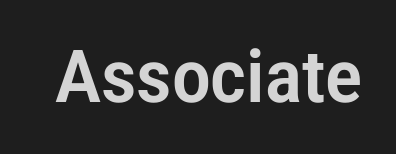
{"serif": "no", "italic": "no", "width": "condensed", "stroke_contrast": "low", "x_height": "medium", "monospaced": "no", "underline": "no", "letter_spacing": "normal", "letter_spacing_em": 0.0, "glyph_px": 73}
